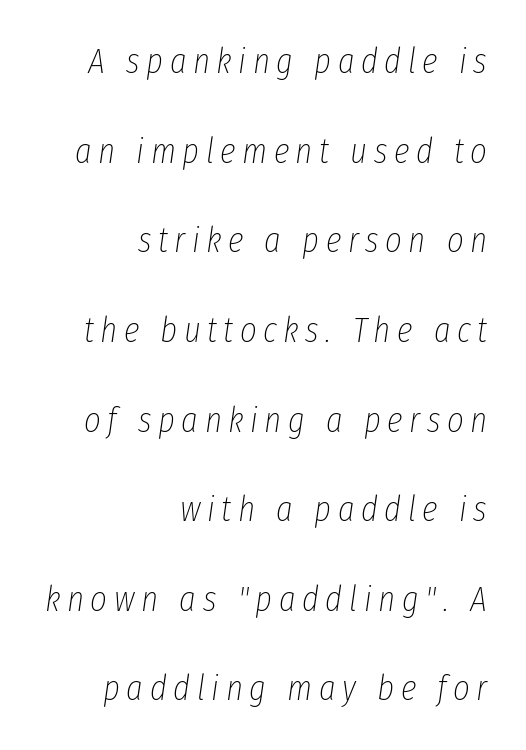
Q: Is the text bold? A: No.
Q: Is the text italic (slanted)? A: Yes, it leans right by about 8 degrees.
Q: Is the text underlined? A: No.
Q: How is the paragraph aligned? A: Right-aligned.
Q: Is the spacing between lines tight, normal or loose? A: Loose.
Q: Width (condensed, normal, or wide)? A: Condensed.
Q: Stroke contrast? A: Low.
Q: x-height? A: Medium.
Q: Monospaced? A: No.
